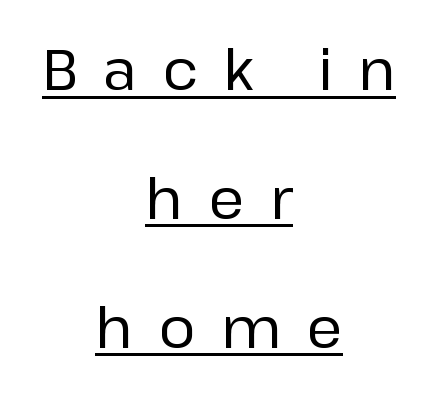
Tracking here is generous; glyphs stand well apart from one another. Notice the wide empty band between every row — that's loose leading. Is this a sans? Yes — the strokes have no serifs. A typographer would call this underscored text. The rendering uses natural spacing where letterforms have individual widths. The specimen reads as upright at a glance.
